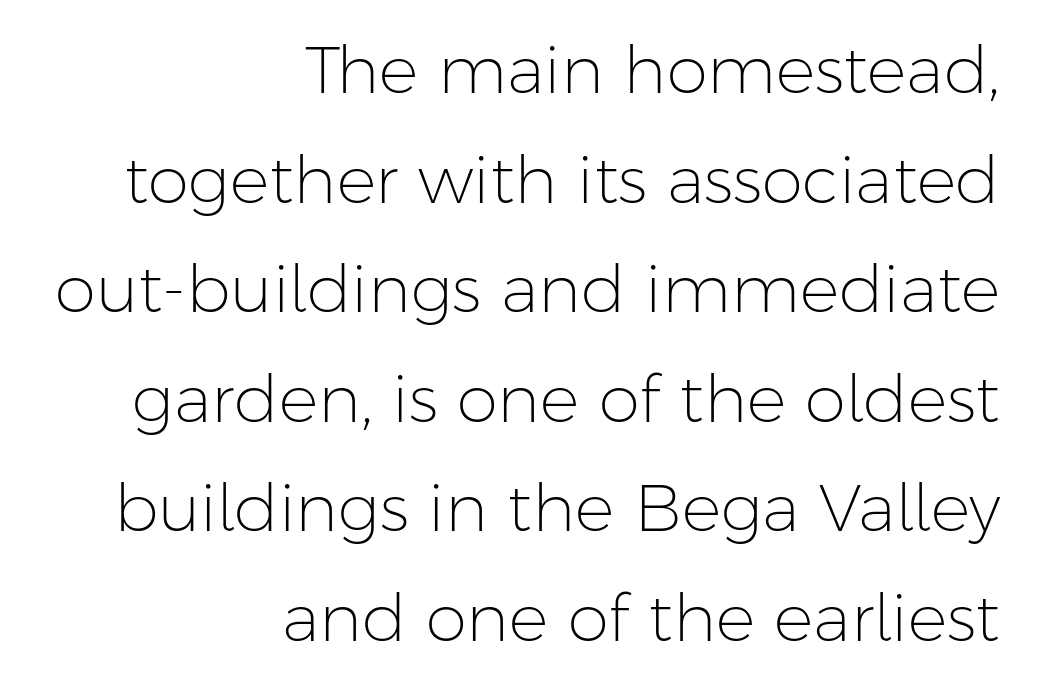
Q: Is the text bold? A: No.
Q: Is the text italic (slanted)? A: No, it is upright.
Q: Is the typeface a serif or a sans-serif typeface? A: Sans-serif.
Q: Is the text underlined? A: No.
Q: How is the paragraph aligned? A: Right-aligned.
Q: Is the spacing between letters normal or unusually wide? A: Normal.
Q: Is the spacing between lines tight, normal or loose? A: Normal.
Q: Width (condensed, normal, or wide)? A: Normal.
Q: Stroke contrast? A: Low.
Q: x-height? A: Medium.
Q: Monospaced? A: No.
